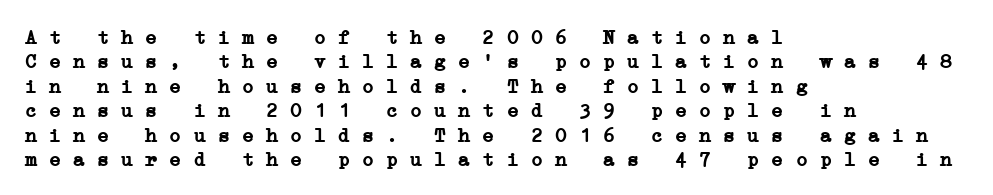
The image shows 20 px bold type; set left-aligned, line spacing 1.22x, normal letter spacing, not underlined.
